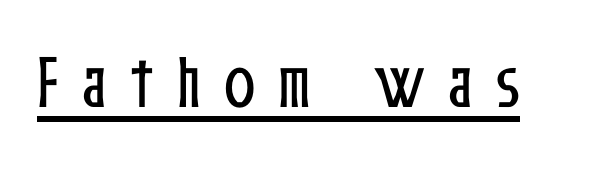
The image shows 58 px condensed type, upright; set unusually wide letter spacing (+0.4 em), underlined; low stroke contrast and a medium x-height.
